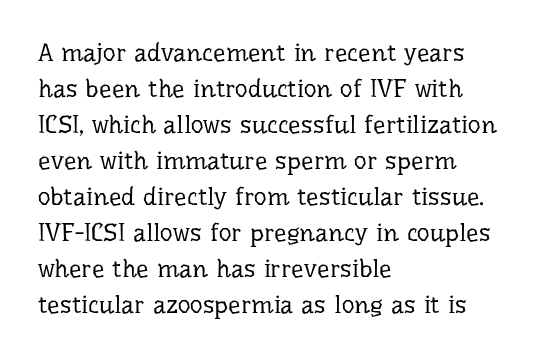
The image shows 25 px text type, upright; set left-aligned, normal line spacing (1.44x), normal letter spacing, not underlined.
